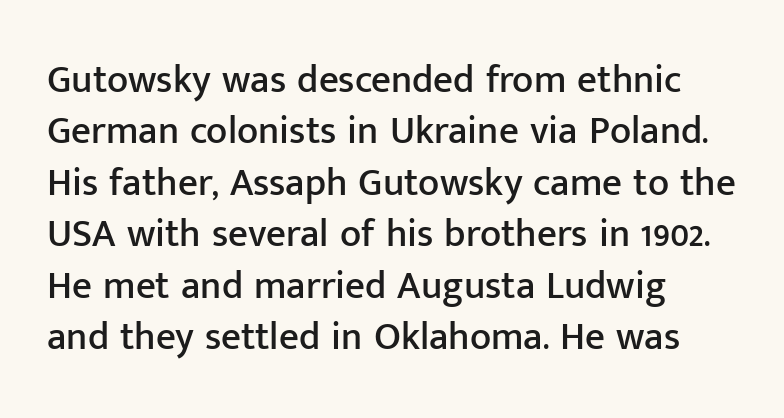
Classification — sans serif. Tracking here is standard; glyphs follow each other at the usual distance. The ragged edge is on the right, which tells us the setting is flush left. Check the space under the baseline: it is left empty.
